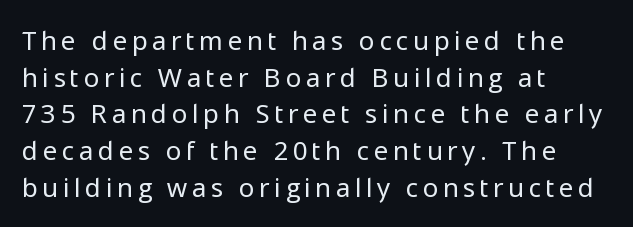
Q: Is the text bold? A: No.
Q: Is the text italic (slanted)? A: No, it is upright.
Q: Is the text underlined? A: No.
Q: How is the paragraph aligned? A: Left-aligned.
Q: Is the spacing between lines tight, normal or loose? A: Normal.
